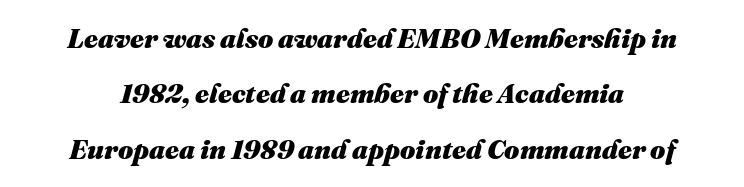
{"italic": "yes", "lean": "right", "slant_degrees": 16, "bold": "yes", "underline": "no", "line_spacing": "loose", "line_spacing_ratio": 2.05, "letter_spacing": "normal", "letter_spacing_em": 0.0, "glyph_px": 27}
